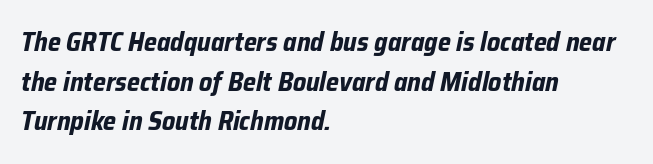
Q: Is the text bold? A: Yes.
Q: Is the text italic (slanted)? A: Yes, it leans right by about 12 degrees.
Q: Is the text underlined? A: No.
Q: How is the paragraph aligned? A: Left-aligned.
Q: Is the spacing between letters normal or unusually wide? A: Normal.
Q: Is the spacing between lines tight, normal or loose? A: Normal.
